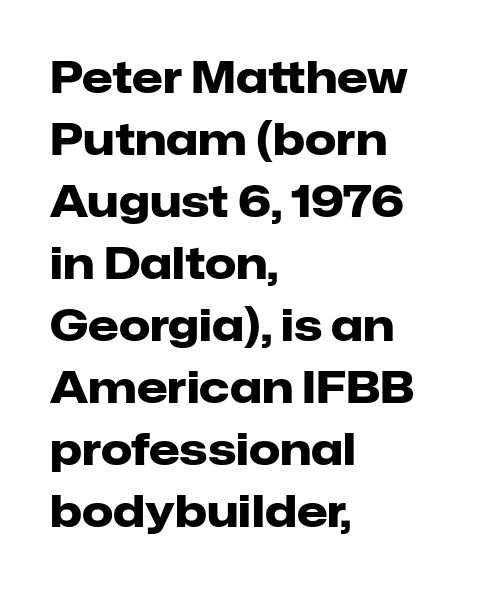
{"serif": "no", "italic": "no", "bold": "yes", "weight": "heavy", "width": "normal", "stroke_contrast": "low", "x_height": "medium", "monospaced": "no", "underline": "no", "align": "left", "line_spacing": "normal", "line_spacing_ratio": 1.41, "letter_spacing": "normal", "letter_spacing_em": 0.0, "glyph_px": 44}
